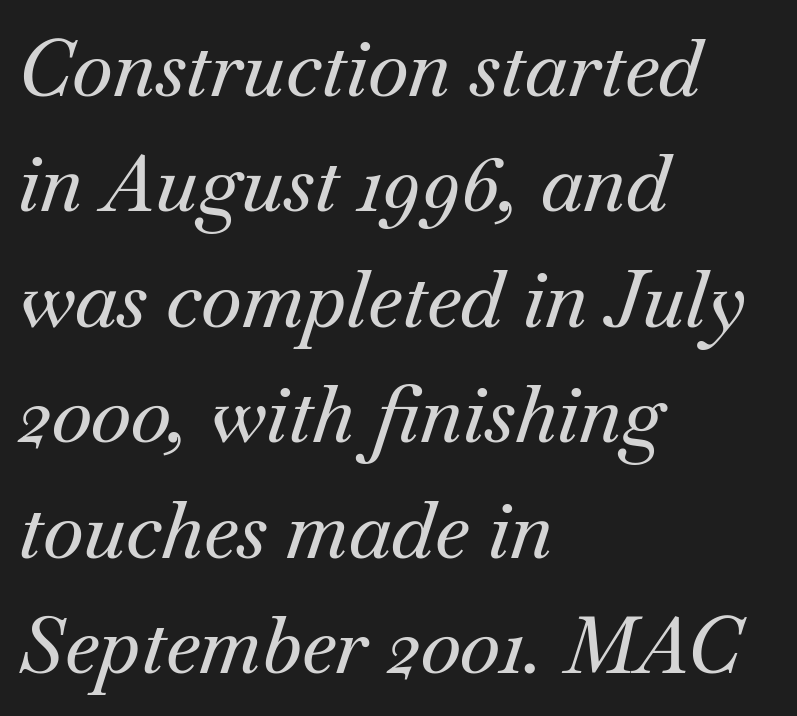
The image shows 78 px serif type, italic (leaning right); set left-aligned, normal line spacing (1.48x), normal letter spacing, not underlined; medium stroke contrast and a small x-height.
